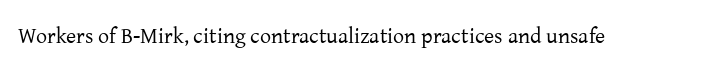
The space directly below the letters is spotless. Quick note: not italic, upright. The line texture is even and compact thanks to regular tracking. These glyphs show unthickened strokes, regular width or finer.
